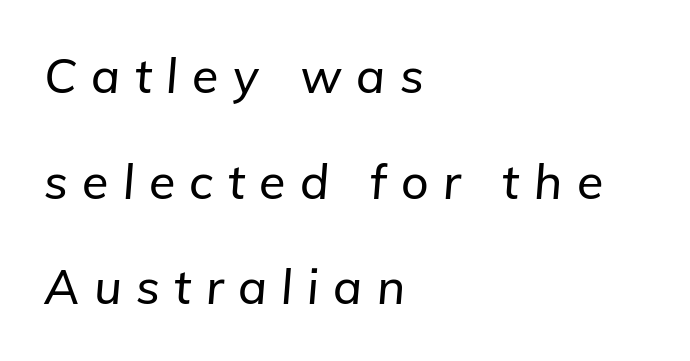
Think of a printed novel: that variable character pitch is what you see here. Where is the straight margin? On the left. This rendering widens character spacing well past its baseline value. Vertical spacing — loose.
